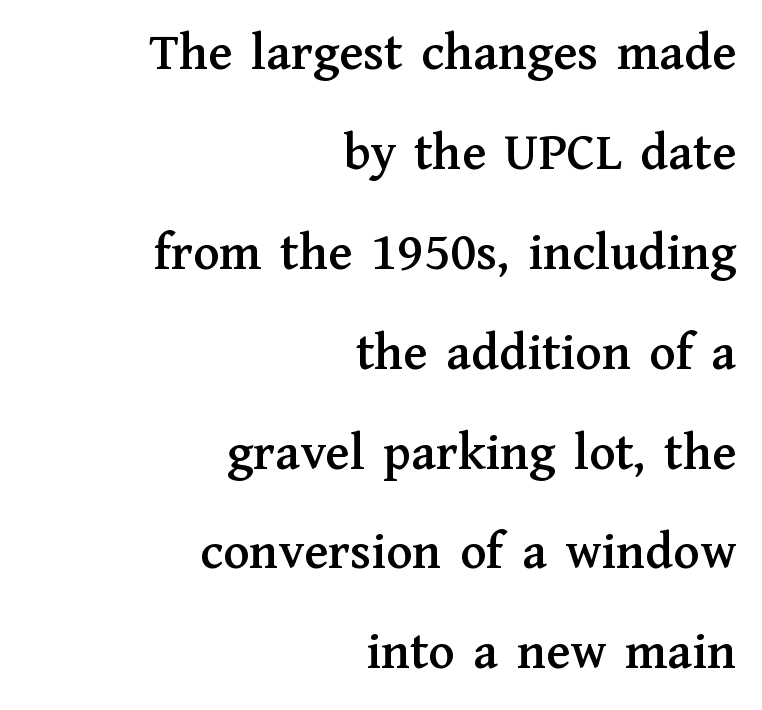
{"serif": "yes", "italic": "no", "width": "normal", "stroke_contrast": "medium", "x_height": "medium", "monospaced": "no", "underline": "no", "align": "right", "line_spacing_ratio": 1.85, "letter_spacing": "normal", "letter_spacing_em": 0.0, "glyph_px": 54}
